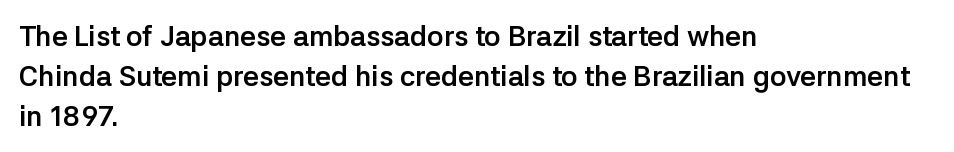
{"serif": "no", "italic": "no", "bold": "yes", "weight": "semibold", "width": "normal", "stroke_contrast": "low", "x_height": "medium", "monospaced": "no", "underline": "no", "align": "left", "line_spacing": "normal", "line_spacing_ratio": 1.42, "letter_spacing": "normal", "letter_spacing_em": 0.0, "glyph_px": 28}
